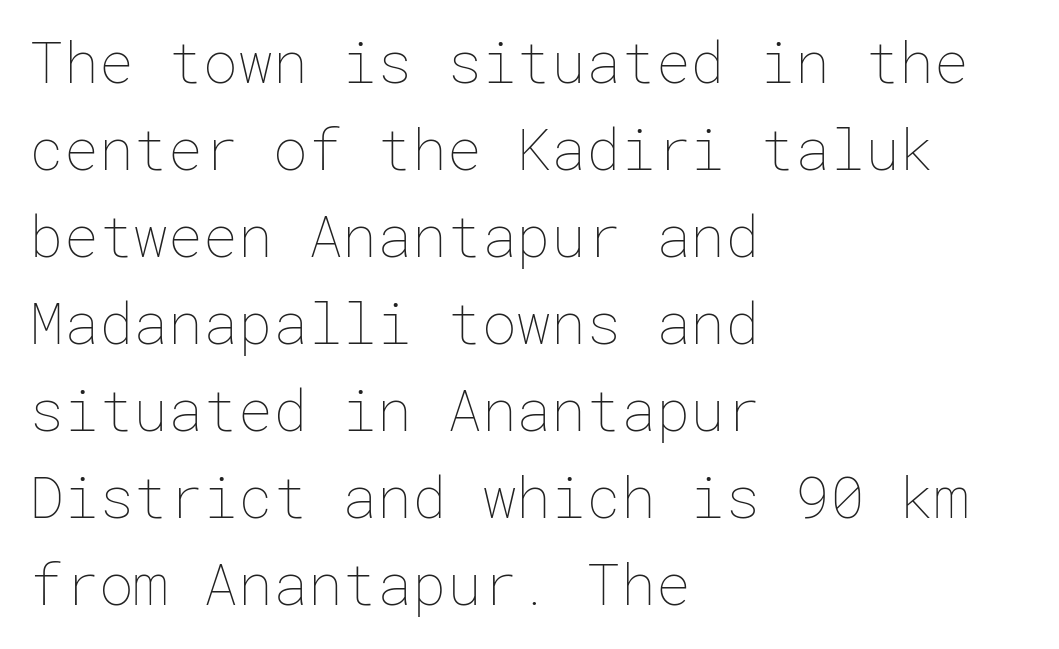
Honestly, the row spacing looks completely unremarkable. The face used here is rendered with its standard letterfit. The letters stand straight up with perfectly vertical stems. The ragged edge is on the right, which tells us the setting is flush left.
